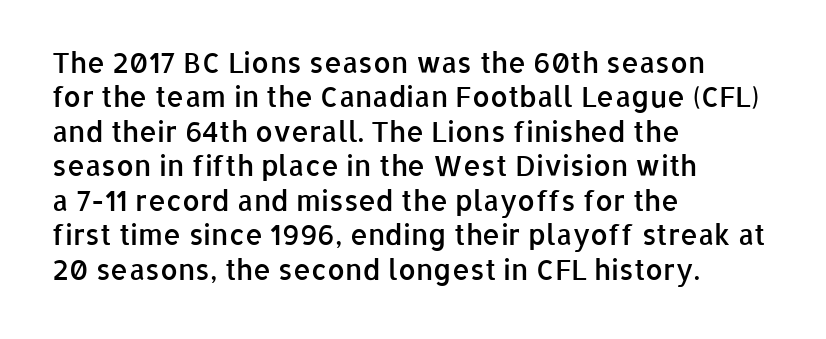
Q: Is the text bold? A: Semi-bold.
Q: Is the text italic (slanted)? A: No, it is upright.
Q: Is the typeface a serif or a sans-serif typeface? A: Sans-serif.
Q: Is the text underlined? A: No.
Q: How is the paragraph aligned? A: Left-aligned.
Q: Is the spacing between letters normal or unusually wide? A: Normal.
Q: Width (condensed, normal, or wide)? A: Normal.
Q: Stroke contrast? A: Low.
Q: x-height? A: Medium.
Q: Monospaced? A: No.
